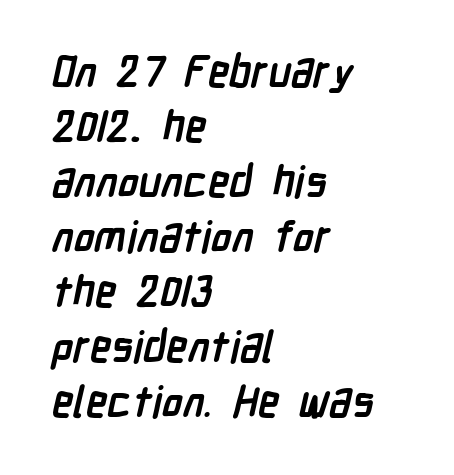
{"serif": "no", "bold": "yes", "weight": "semibold", "width": "condensed", "stroke_contrast": "low", "x_height": "medium", "monospaced": "no", "underline": "no", "align": "left", "line_spacing": "normal", "line_spacing_ratio": 1.28, "letter_spacing": "normal", "letter_spacing_em": 0.0, "glyph_px": 43}
